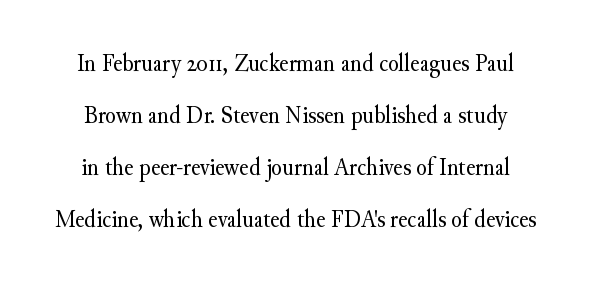
Quick note: underline off. Weight class: somewhere from thin through regular. Between one letter and the next there's only the usual sliver of space. The rendering uses a large line-height, opening up the rows. A typesetter would mark this as roman, not italic.
